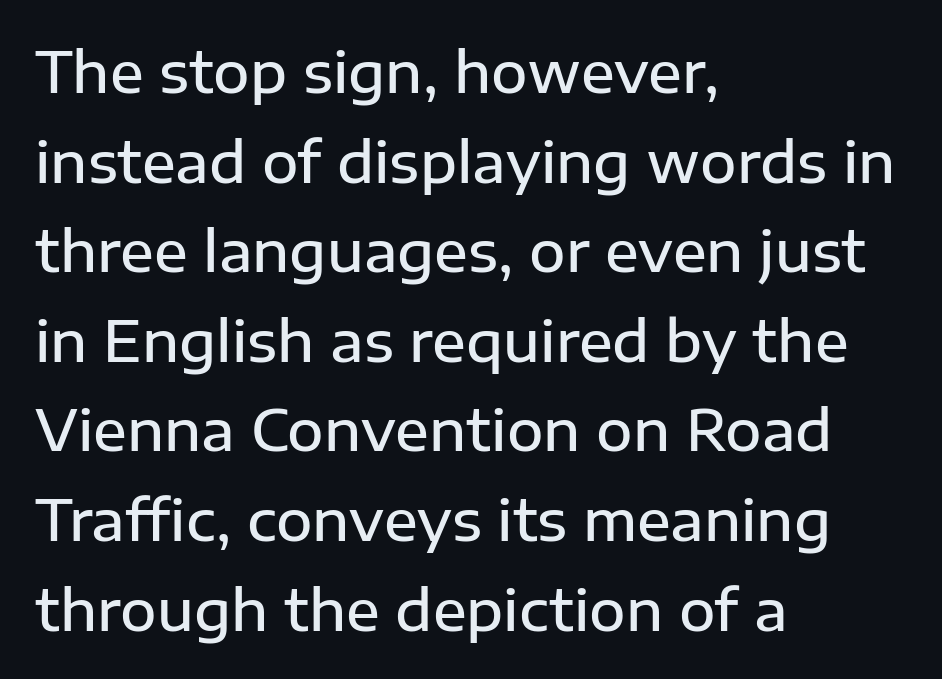
Q: Is the text bold? A: Semi-bold.
Q: Is the text italic (slanted)? A: No, it is upright.
Q: Is the typeface a serif or a sans-serif typeface? A: Sans-serif.
Q: Is the text underlined? A: No.
Q: How is the paragraph aligned? A: Left-aligned.
Q: Is the spacing between letters normal or unusually wide? A: Normal.
Q: Is the spacing between lines tight, normal or loose? A: Normal.
Q: Width (condensed, normal, or wide)? A: Normal.
Q: Stroke contrast? A: Low.
Q: x-height? A: Medium.
Q: Monospaced? A: No.
